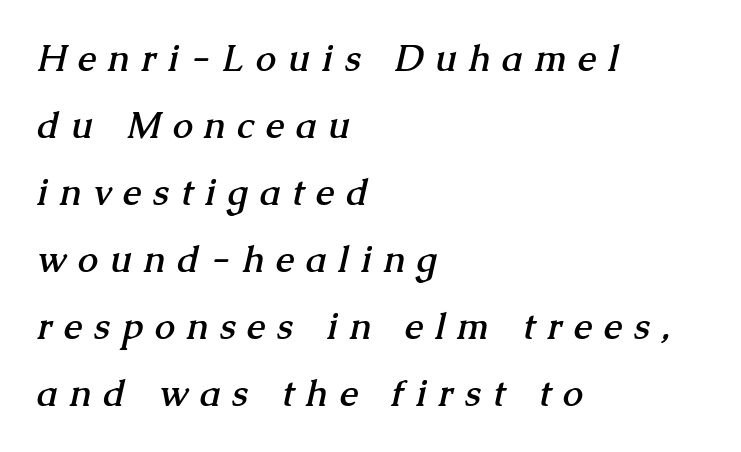
Typographically, this falls in the serif category. Each letter keeps its own natural width here, so spacing adapts to shape. Does extra space separate the letters? Yes, quite a lot of it. Pretty heavy lettering here — definitely bold. The lines in this sample share a left origin and differ only in where they stop. Only glyphs here, with clear space below each row.
